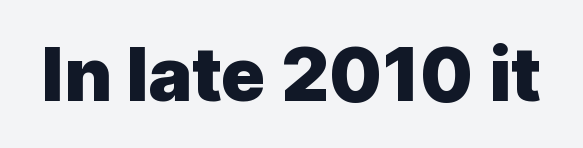
The image shows 74 px heavy sans-serif type, upright; set normal letter spacing, not underlined; a medium x-height.
